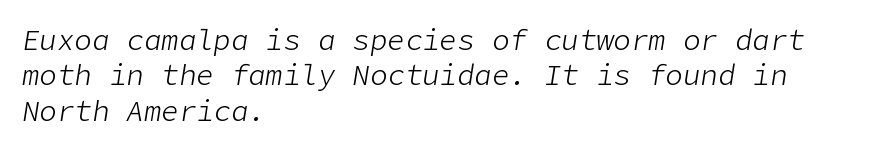
{"italic": "yes", "lean": "right", "slant_degrees": 9, "bold": "no", "weight": "light", "width": "normal", "stroke_contrast": "low", "x_height": "medium", "underline": "no", "align": "left", "line_spacing_ratio": 1.22, "letter_spacing": "normal", "letter_spacing_em": 0.0, "glyph_px": 29}
